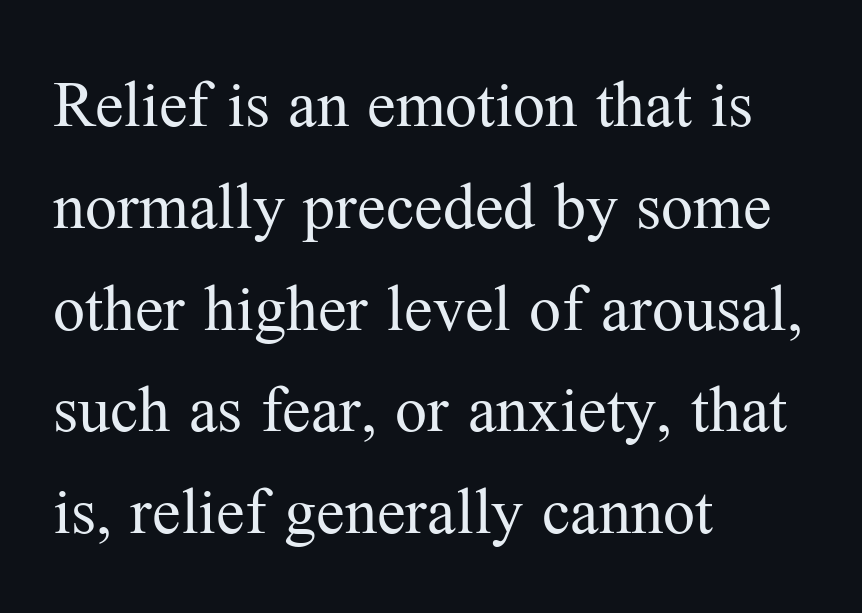
Underline: absent. Every stem runs plumb, perpendicular to the baseline. Each line starts at the same left margin while the right side varies. Words appear dense and cohesive because spacing is normal.
